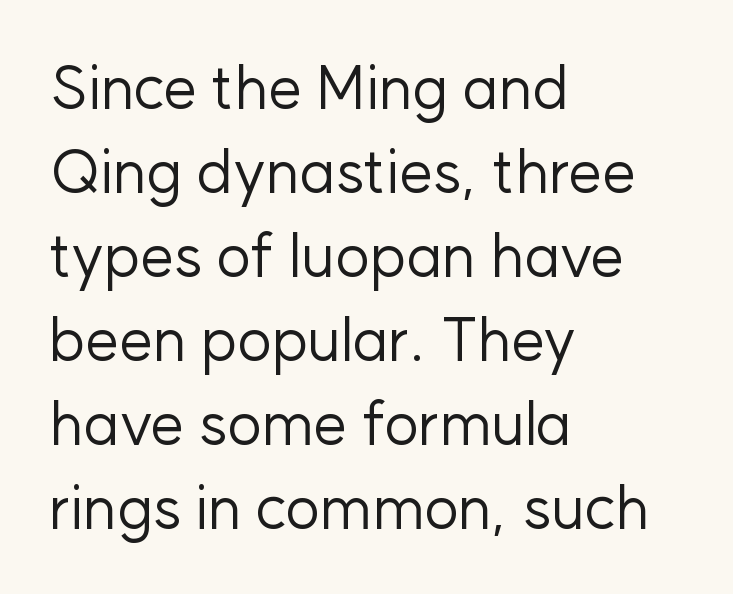
Q: Is the text bold? A: No.
Q: Is the text italic (slanted)? A: No, it is upright.
Q: Is the typeface a serif or a sans-serif typeface? A: Sans-serif.
Q: Is the text underlined? A: No.
Q: How is the paragraph aligned? A: Left-aligned.
Q: Is the spacing between letters normal or unusually wide? A: Normal.
Q: Is the spacing between lines tight, normal or loose? A: Normal.
Q: Width (condensed, normal, or wide)? A: Normal.
Q: Stroke contrast? A: Low.
Q: x-height? A: Medium.
Q: Monospaced? A: No.
